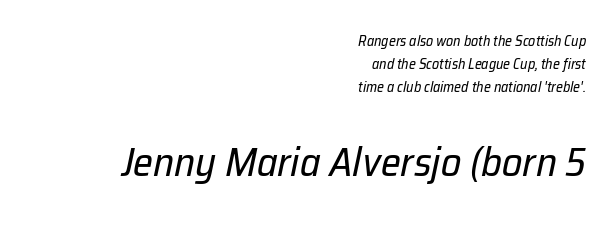
Q: Is the text bold? A: No.
Q: Is the text italic (slanted)? A: Yes, it leans right by about 12 degrees.
Q: Is the text underlined? A: No.
Q: How is the paragraph aligned? A: Right-aligned.
Q: Is the spacing between letters normal or unusually wide? A: Normal.
Q: Is the spacing between lines tight, normal or loose? A: Normal.
Q: Which block of text is set in a larger size, the first (top) or the second (bottom)? A: The second (bottom) one.
Q: Width (condensed, normal, or wide)? A: Normal.
Q: Stroke contrast? A: Low.
Q: x-height? A: Medium.
Q: Monospaced? A: No.
